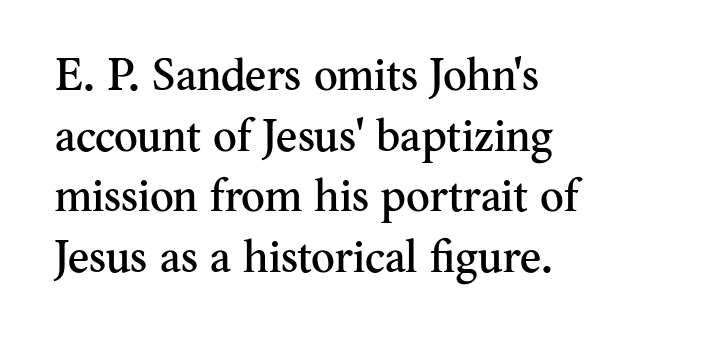
The rendering anchors every line to the left-hand side. The foot of each line stays bare and open. Tracking here is standard; glyphs follow each other at the usual distance. The typeface chosen for these lines features serifs. A typesetter would call this proportional, since set widths differ per character.
